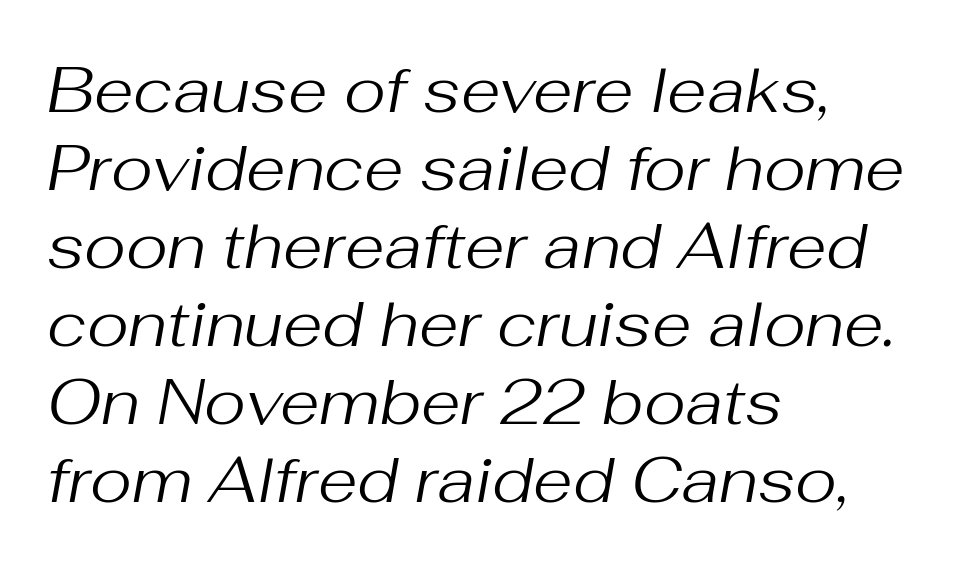
In terms of letterspacing, this is plain default setting. Stroke thickness stays within the range of a standard reading face or lighter. These lines are rendered in a variable-pitch font. The foot of each line stays bare and open. Slant detected: the letters are inclined. Layout note: lines flush left.
